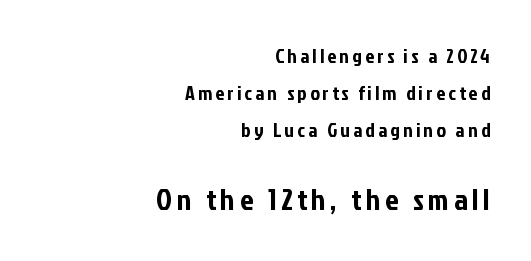
Q: Is the text italic (slanted)? A: No, it is upright.
Q: Is the typeface a serif or a sans-serif typeface? A: Sans-serif.
Q: Is the text underlined? A: No.
Q: How is the paragraph aligned? A: Right-aligned.
Q: Which block of text is set in a larger size, the first (top) or the second (bottom)? A: The second (bottom) one.
Q: Width (condensed, normal, or wide)? A: Condensed.
Q: Stroke contrast? A: Low.
Q: x-height? A: Medium.
Q: Monospaced? A: No.
